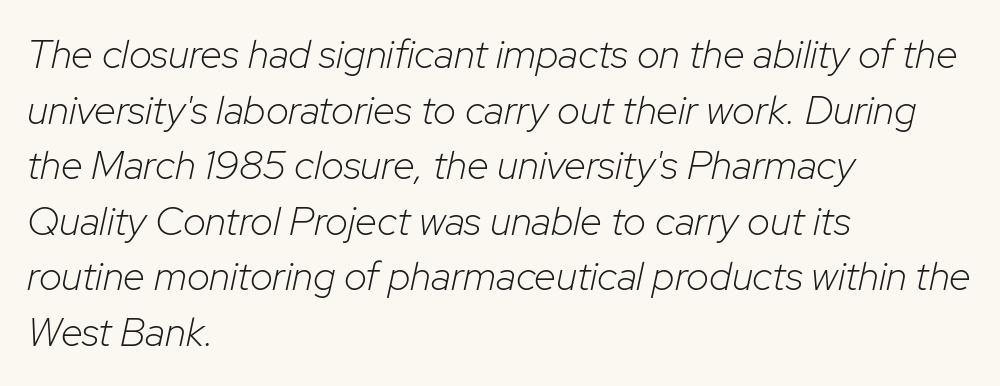
Students, note that the glyphs here touch the page at normal intervals. The lines sit at an ordinary, default distance from one another. The typography opts for an oblique posture over an upright one. Summary of weight: not heavy and not bold.
